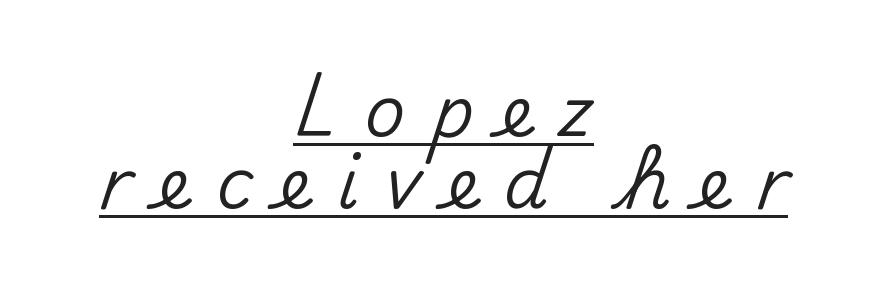
{"serif": "no", "width": "normal", "stroke_contrast": "medium", "x_height": "small", "monospaced": "no", "underline": "yes", "align": "center", "line_spacing": "tight", "line_spacing_ratio": 1.02, "letter_spacing": "wide", "letter_spacing_em": 0.37, "glyph_px": 71}
